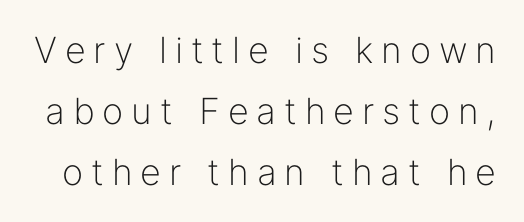
The image shows 36 px light sans-serif type, upright; set normal line spacing (1.69x), unusually wide letter spacing (+0.22 em), not underlined; low stroke contrast and a medium x-height.
